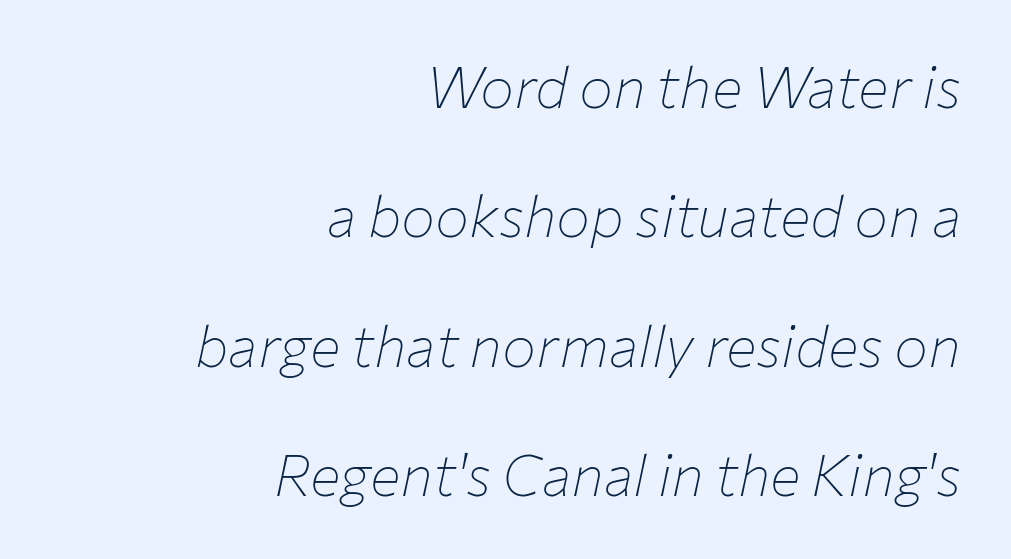
{"italic": "yes", "lean": "right", "slant_degrees": 12, "bold": "no", "weight": "thin", "width": "normal", "stroke_contrast": "low", "x_height": "medium", "monospaced": "no", "underline": "no", "align": "right", "line_spacing": "loose", "line_spacing_ratio": 2.27, "letter_spacing": "normal", "letter_spacing_em": 0.0, "glyph_px": 57}
